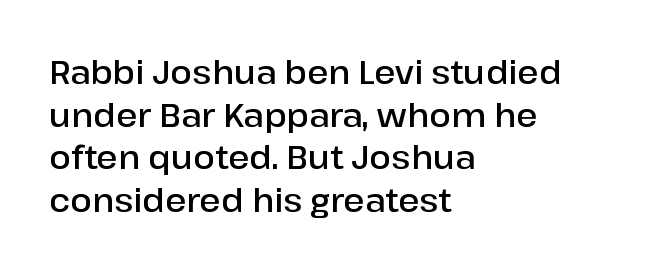
These lines are rendered in a variable-pitch font. This sample keeps an unexceptional amount of space between lines. Observe the absence of serifs on each vertical stroke in this sample. Designer's note — italics off, roman on. No extra tracking has been applied to these lines. Where is the straight margin? On the left.
